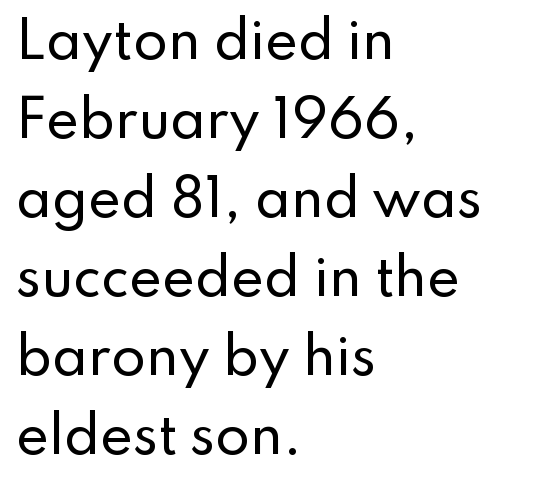
{"serif": "no", "italic": "no", "width": "normal", "stroke_contrast": "low", "x_height": "small", "monospaced": "no", "underline": "no", "align": "left", "line_spacing": "normal", "line_spacing_ratio": 1.58, "letter_spacing": "normal", "letter_spacing_em": 0.0, "glyph_px": 50}
